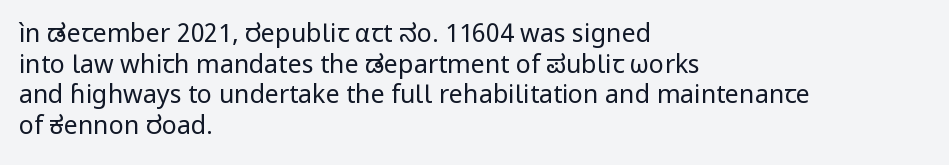
Q: Is the text bold? A: No.
Q: Is the text italic (slanted)? A: No, it is upright.
Q: Is the text underlined? A: No.
Q: How is the paragraph aligned? A: Left-aligned.
Q: Is the spacing between letters normal or unusually wide? A: Normal.
